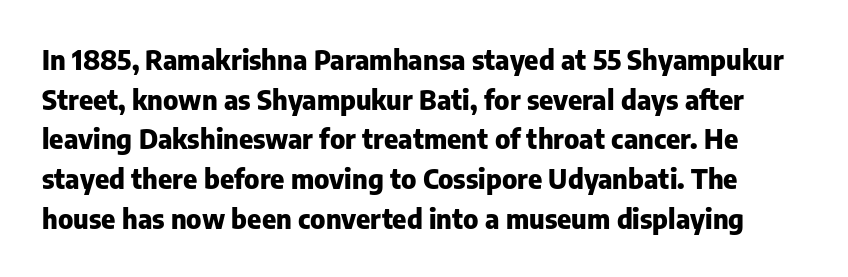
The image shows 27 px bold type, upright; set normal line spacing (1.47x), normal letter spacing, not underlined.
